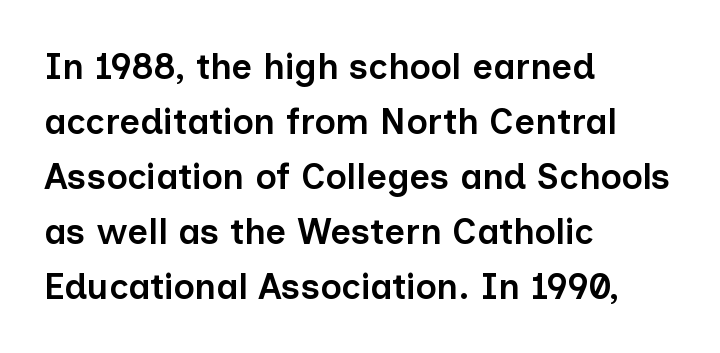
The image shows 36 px semibold sans-serif type, upright; set left-aligned, normal line spacing (1.53x), normal letter spacing, not underlined; low stroke contrast and a medium x-height.
